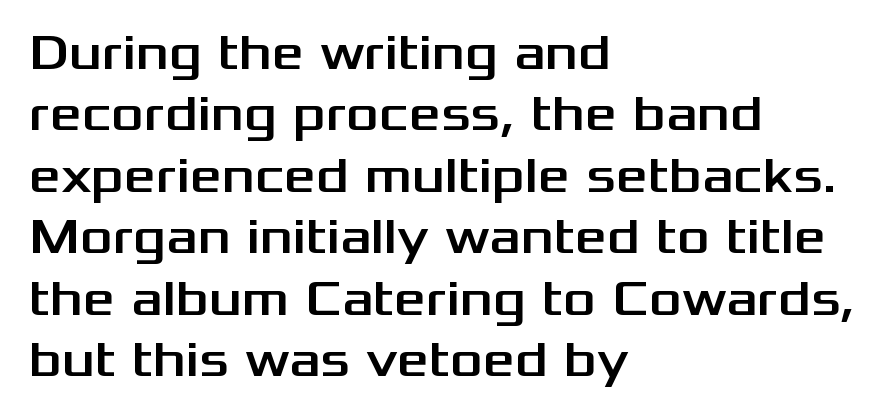
The image shows 50 px wide sans-serif type, upright; set left-aligned, line spacing 1.23x, normal letter spacing, not underlined; medium stroke contrast and a medium x-height.
